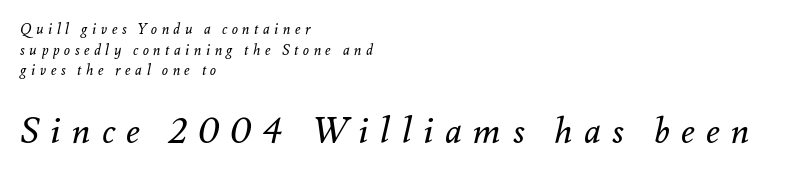
The image shows 35 px regular-weight type, italic (leaning right); set left-aligned, normal line spacing (1.47x), unusually wide letter spacing (+0.33 em), not underlined; the second (bottom) block is 2.5x larger; medium stroke contrast and a small x-height.
